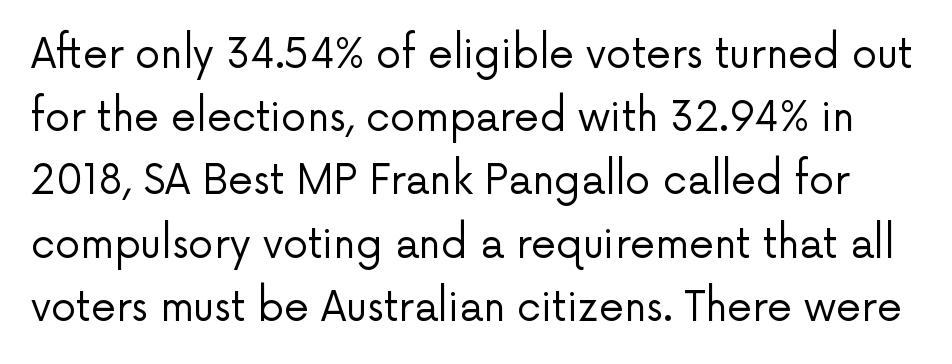
The image shows 40 px regular-weight sans-serif type, upright; set normal line spacing (1.58x), normal letter spacing, not underlined; low stroke contrast and a medium x-height.
